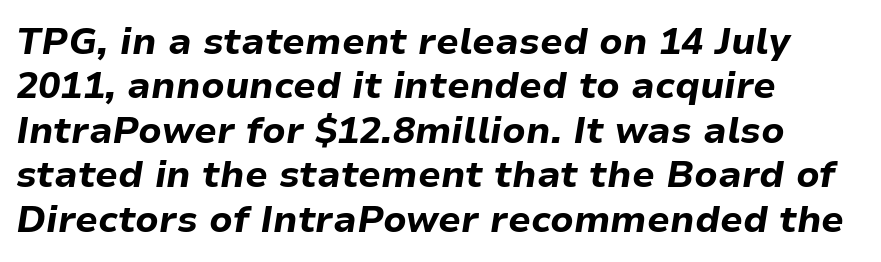
Q: Is the text bold? A: Yes.
Q: Is the text italic (slanted)? A: Yes, it leans right by about 9 degrees.
Q: Is the text underlined? A: No.
Q: How is the paragraph aligned? A: Left-aligned.
Q: Is the spacing between letters normal or unusually wide? A: Normal.
Q: Width (condensed, normal, or wide)? A: Normal.
Q: Stroke contrast? A: Low.
Q: x-height? A: Medium.
Q: Monospaced? A: No.
